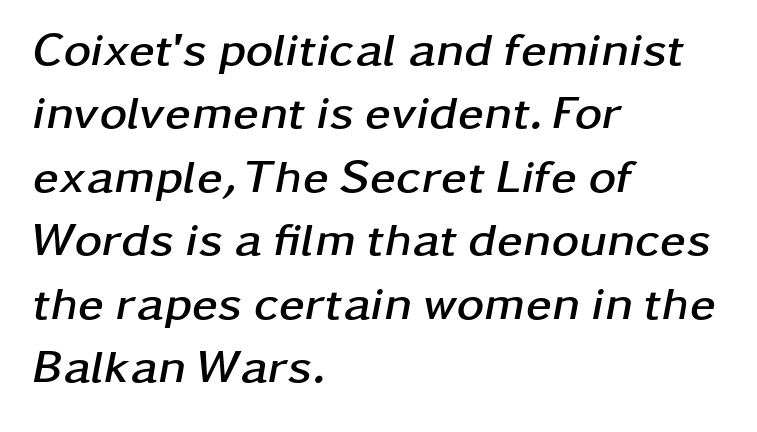
Q: Is the text bold? A: Yes.
Q: Is the text italic (slanted)? A: Yes, it leans right by about 11 degrees.
Q: Is the text underlined? A: No.
Q: How is the paragraph aligned? A: Left-aligned.
Q: Is the spacing between letters normal or unusually wide? A: Normal.
Q: Is the spacing between lines tight, normal or loose? A: Normal.
Q: Width (condensed, normal, or wide)? A: Wide.
Q: Stroke contrast? A: Low.
Q: x-height? A: Medium.
Q: Monospaced? A: No.
